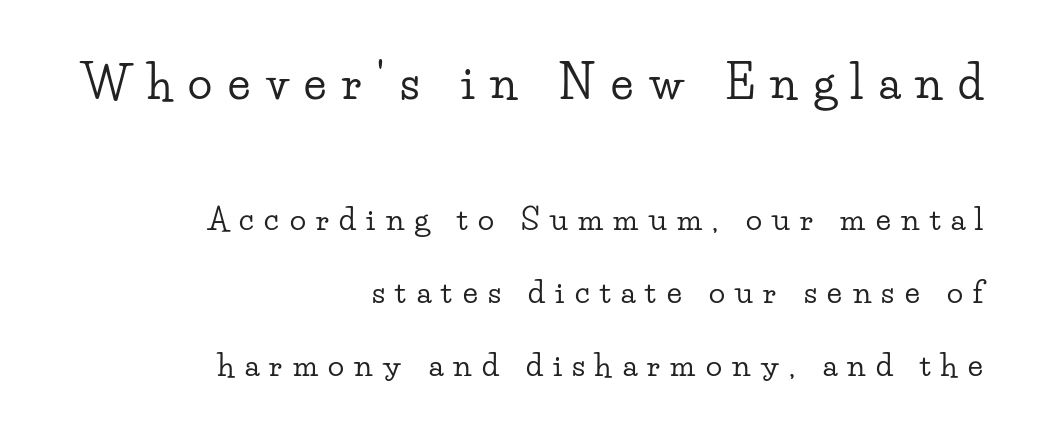
{"serif": "yes", "italic": "no", "width": "wide", "stroke_contrast": "low", "x_height": "small", "monospaced": "no", "underline": "no", "align": "right", "line_spacing": "loose", "line_spacing_ratio": 2.43, "letter_spacing": "wide", "letter_spacing_em": 0.35, "larger_block": "first", "size_ratio": 1.5, "glyph_px": 45}
